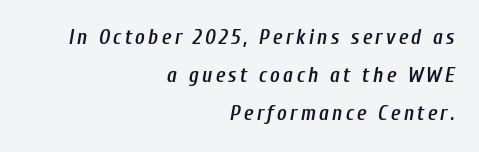
Notice how the stems are inclined rather than vertical — that's the hallmark of italics. Rule under the text: the space is simply empty. A flush-right, rag-left setting is used for this passage. Each glyph is drawn with semibold strokes, heavier than normal yet not fully bold.
